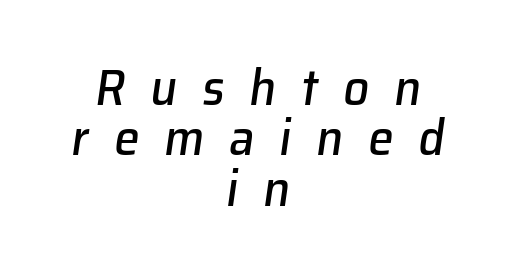
Varying glyph widths throughout — classic text-font behaviour. The face used here is rendered with a markedly widened letterfit. The compositor balanced each line on the midline. Rule under the text: the space is simply empty. Vertically, the passage feels compressed, each row crowding the next.
